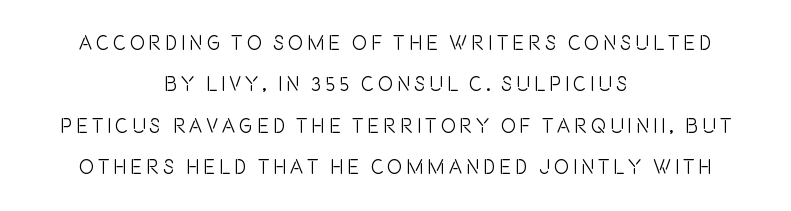
{"italic": "no", "underline": "no", "align": "center", "line_spacing": "loose", "line_spacing_ratio": 2.07, "glyph_px": 20}
